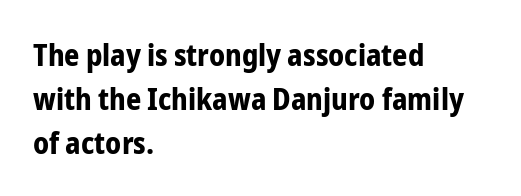
{"serif": "no", "italic": "no", "bold": "yes", "weight": "bold", "width": "condensed", "stroke_contrast": "low", "x_height": "medium", "monospaced": "no", "underline": "no", "align": "left", "line_spacing": "normal", "line_spacing_ratio": 1.46, "letter_spacing": "normal", "letter_spacing_em": 0.0, "glyph_px": 30}
